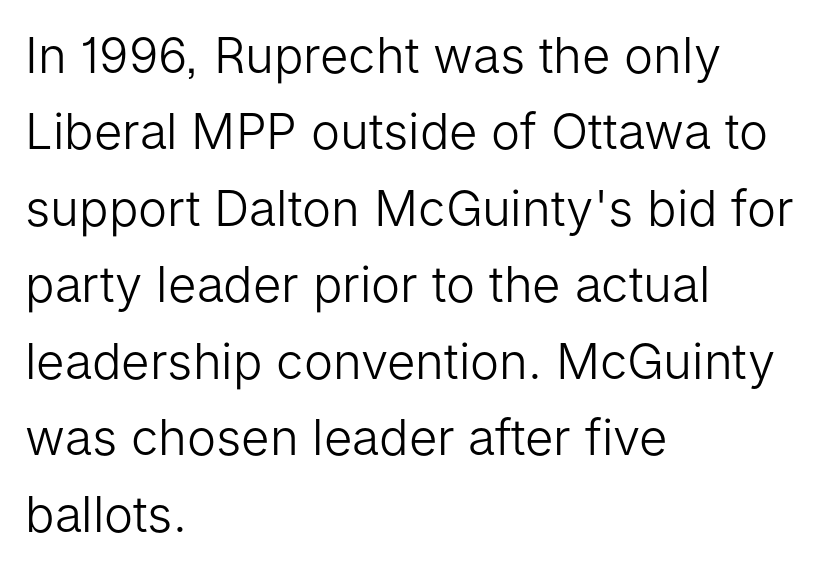
{"serif": "no", "italic": "no", "bold": "no", "weight": "light", "width": "normal", "stroke_contrast": "low", "x_height": "medium", "monospaced": "no", "underline": "no", "align": "left", "line_spacing": "normal", "line_spacing_ratio": 1.56, "letter_spacing": "normal", "letter_spacing_em": 0.0, "glyph_px": 49}
